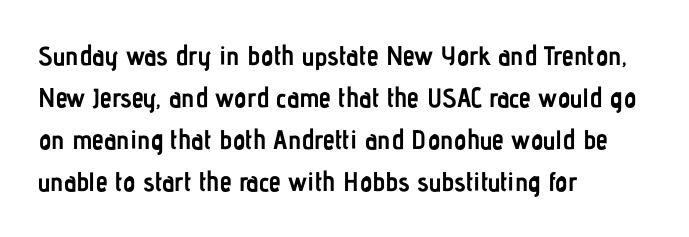
The image shows 27 px bold type, upright; set left-aligned, normal line spacing (1.56x), normal letter spacing, not underlined.
